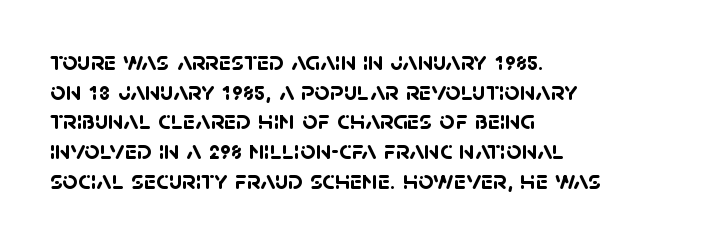
The image shows 27 px bold type; set left-aligned, tight line spacing (1.1x), normal letter spacing, not underlined.
